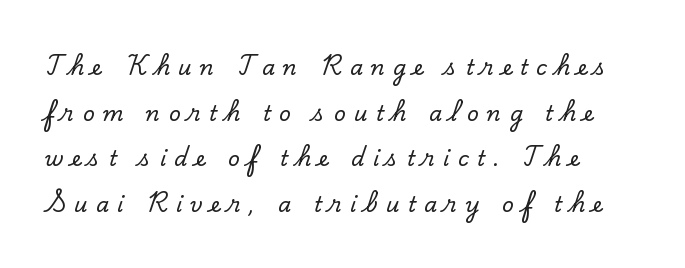
Q: Is the text italic (slanted)? A: Yes.
Q: Is the text underlined? A: No.
Q: How is the paragraph aligned? A: Left-aligned.
Q: Is the spacing between letters normal or unusually wide? A: Unusually wide.
Q: Is the spacing between lines tight, normal or loose? A: Loose.
